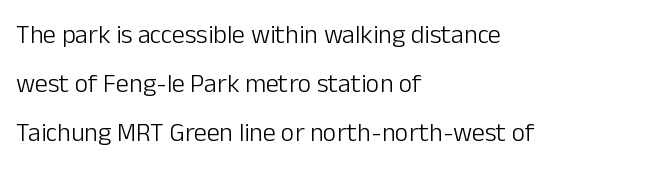
The image shows 26 px text type, upright; set left-aligned, line spacing 1.89x, normal letter spacing, not underlined.
